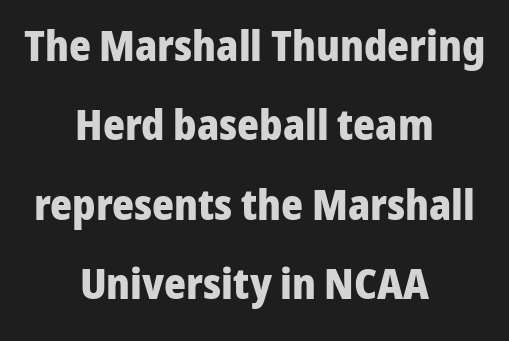
{"serif": "no", "italic": "no", "bold": "yes", "weight": "heavy", "width": "normal", "stroke_contrast": "low", "x_height": "medium", "monospaced": "no", "underline": "no", "align": "center", "line_spacing_ratio": 1.89, "letter_spacing": "normal", "letter_spacing_em": 0.0, "glyph_px": 42}
